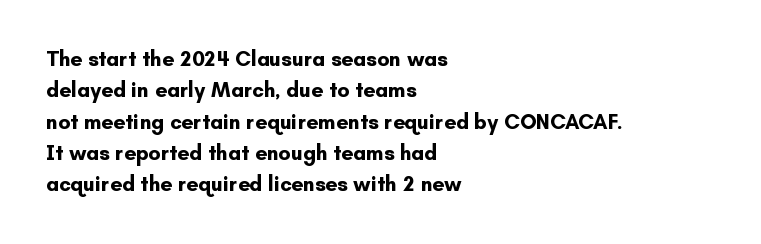
{"italic": "no", "bold": "yes", "underline": "no", "align": "left", "line_spacing": "normal", "line_spacing_ratio": 1.49, "letter_spacing": "normal", "letter_spacing_em": 0.0, "glyph_px": 21}
